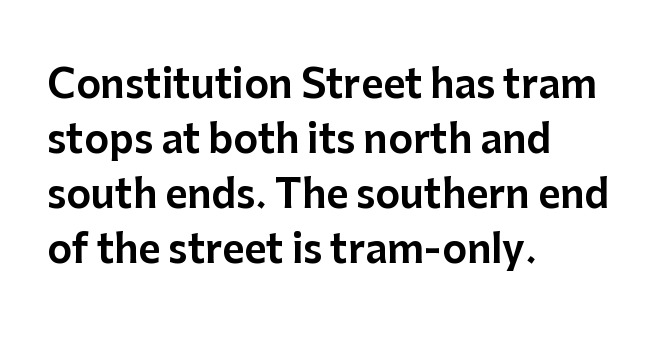
Compared with a centered layout, this one pins lines to the left instead. The lines sit at an ordinary, default distance from one another. In terms of posture, this sample is upright. Descenders hang freely into open space. The text was rendered using a sans face with plain stroke endings. This sample has the flowing, uneven cadence of proportional lettering.
